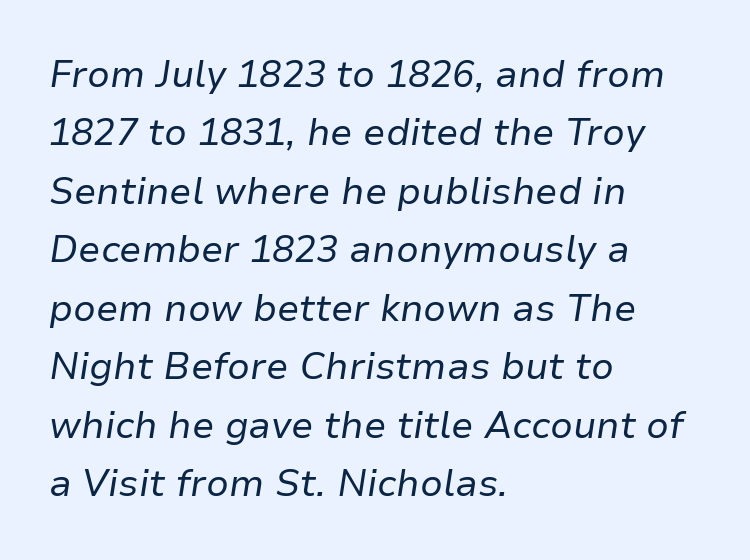
The image shows 37 px regular-weight type, italic (leaning right); set left-aligned, normal line spacing (1.58x), normal letter spacing, not underlined; low stroke contrast and a medium x-height.
